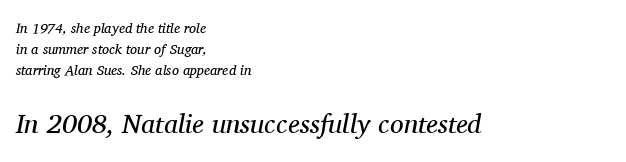
Q: Is the text bold? A: No.
Q: Is the text italic (slanted)? A: Yes, it leans right by about 11 degrees.
Q: Is the text underlined? A: No.
Q: How is the paragraph aligned? A: Left-aligned.
Q: Is the spacing between letters normal or unusually wide? A: Normal.
Q: Is the spacing between lines tight, normal or loose? A: Normal.
Q: Which block of text is set in a larger size, the first (top) or the second (bottom)? A: The second (bottom) one.
